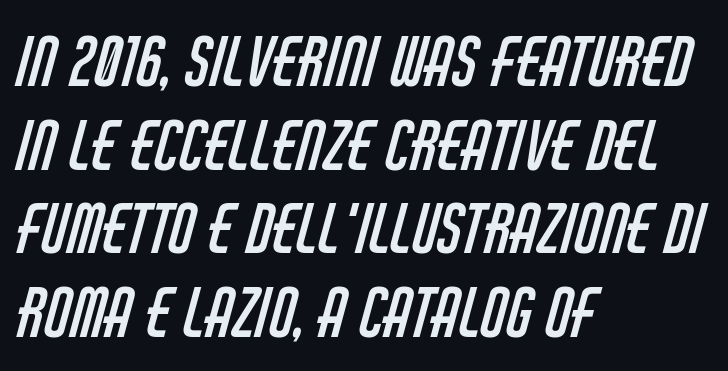
The image shows 67 px regular-weight, condensed sans-serif type; set left-aligned, normal line spacing (1.25x), normal letter spacing, not underlined; low stroke contrast and a large x-height.
